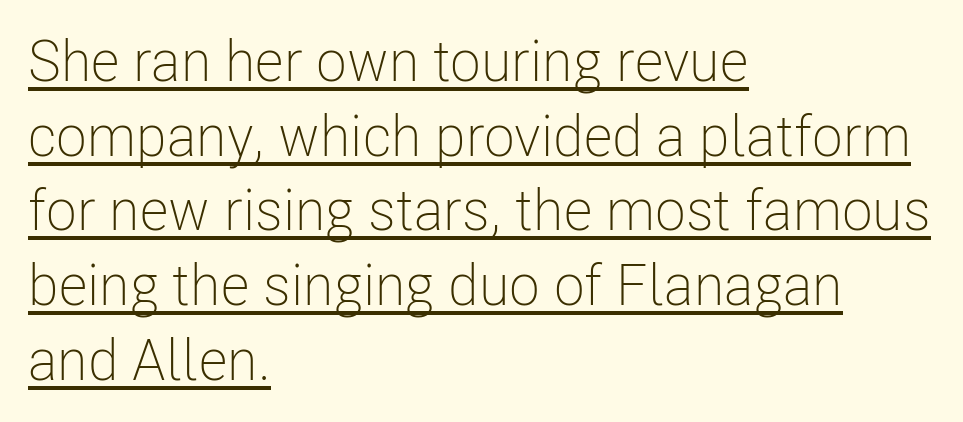
Q: Is the text bold? A: No.
Q: Is the text italic (slanted)? A: No, it is upright.
Q: Is the typeface a serif or a sans-serif typeface? A: Sans-serif.
Q: Is the text underlined? A: Yes.
Q: How is the paragraph aligned? A: Left-aligned.
Q: Is the spacing between letters normal or unusually wide? A: Normal.
Q: Is the spacing between lines tight, normal or loose? A: Normal.
Q: Width (condensed, normal, or wide)? A: Condensed.
Q: Stroke contrast? A: Low.
Q: x-height? A: Medium.
Q: Monospaced? A: No.
